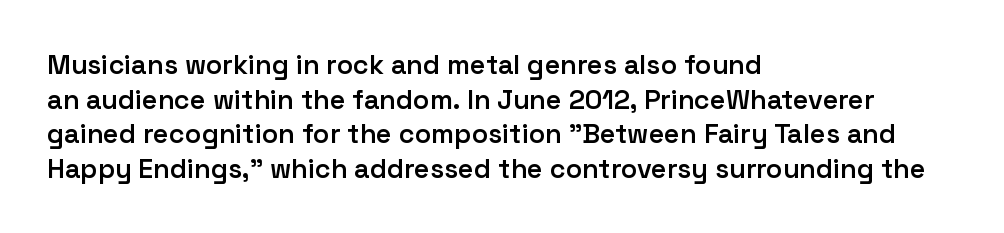
Set as a demibold, roughly 600 on the weight scale. The rendering anchors every line to the left-hand side. Tracking here is standard; glyphs follow each other at the usual distance. In terms of posture, this sample is upright. Each row of text sits above clean, open space.
